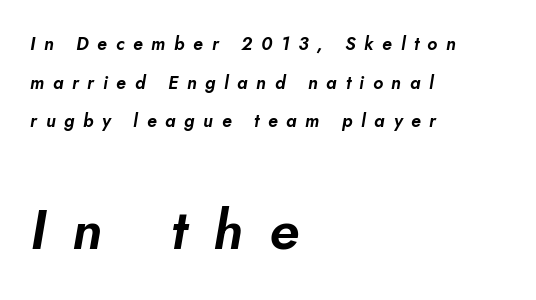
Underline: absent. Notice how the passage keeps a crisp vertical edge on the left only. Is the type slanted? Yes — the strokes lean at a clear angle. Bigger letters appear in the bottom chunk; the top chunk is reduced.
